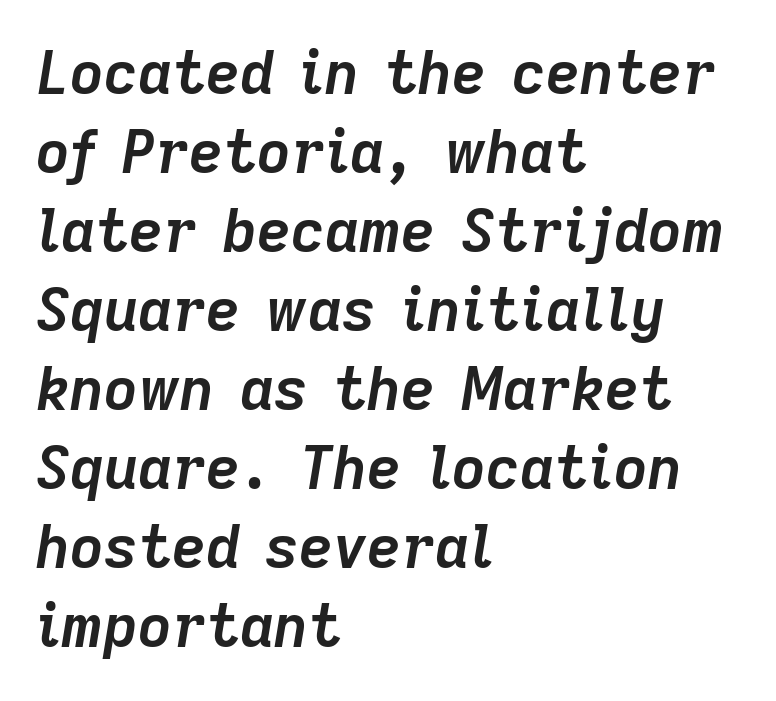
These lines were composed using italics. Baseline-to-baseline distance is the conventional proportion of letter height. The face used here is proportionally spaced, like ordinary book or web type. Emphasis by weight is at full strength: bold.
